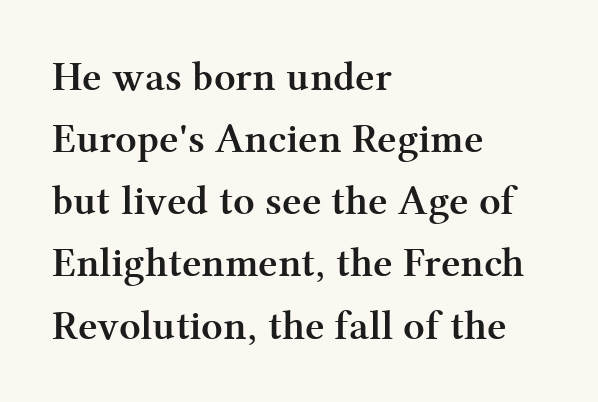
The image shows 42 px semibold serif type, upright; set left-aligned, normal line spacing (1.48x), normal letter spacing, not underlined; medium stroke contrast and a medium x-height.
